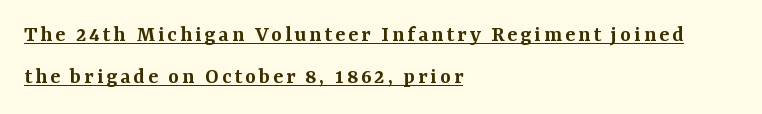
Q: Is the text bold? A: Semi-bold.
Q: Is the text italic (slanted)? A: No, it is upright.
Q: Is the text underlined? A: Yes.
Q: How is the paragraph aligned? A: Left-aligned.
